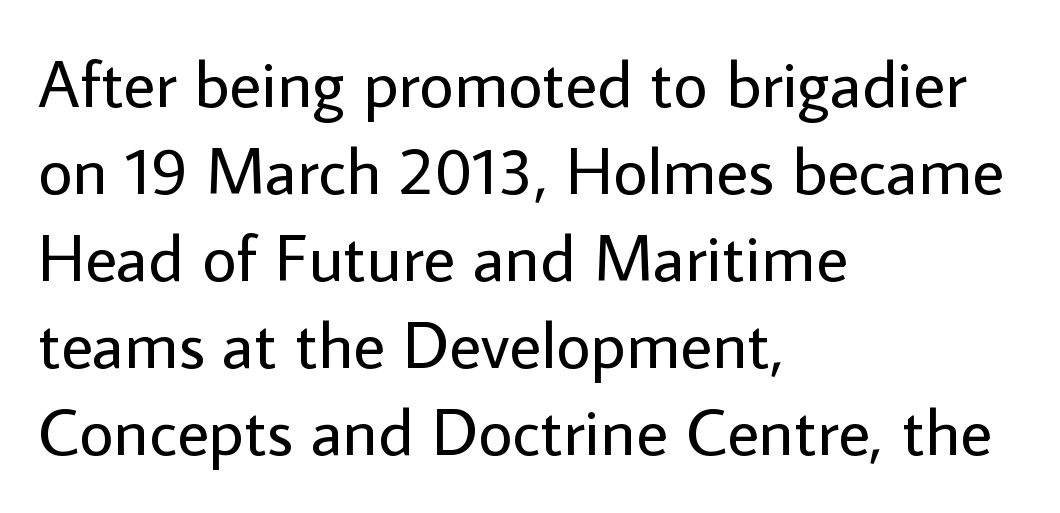
{"serif": "no", "italic": "no", "bold": "no", "weight": "regular", "width": "normal", "stroke_contrast": "low", "x_height": "medium", "monospaced": "no", "underline": "no", "align": "left", "line_spacing": "normal", "line_spacing_ratio": 1.3, "letter_spacing": "normal", "letter_spacing_em": 0.0, "glyph_px": 67}
